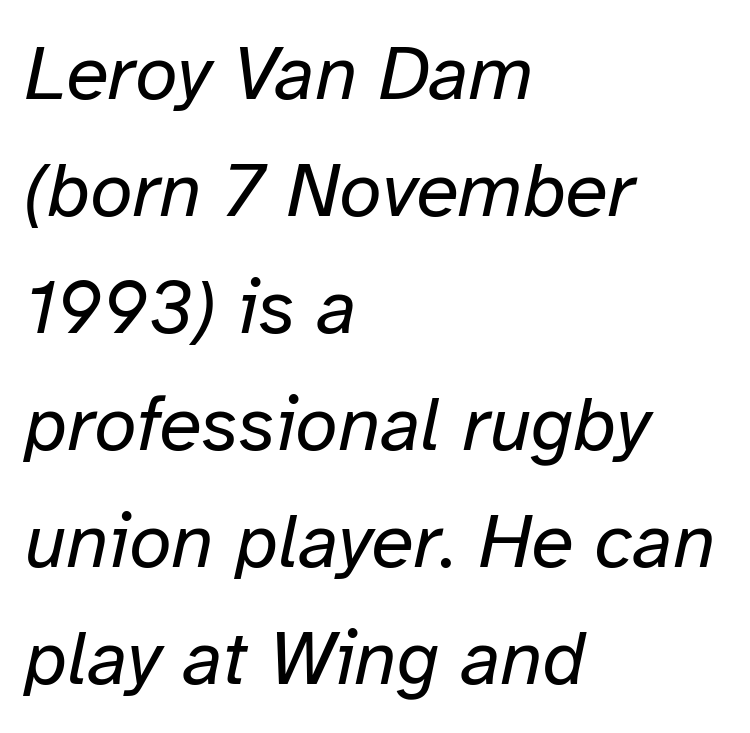
{"italic": "yes", "lean": "right", "slant_degrees": 12, "bold": "no", "weight": "regular", "width": "normal", "stroke_contrast": "low", "x_height": "medium", "monospaced": "no", "underline": "no", "align": "left", "line_spacing": "normal", "line_spacing_ratio": 1.52, "letter_spacing": "normal", "letter_spacing_em": 0.0, "glyph_px": 77}
